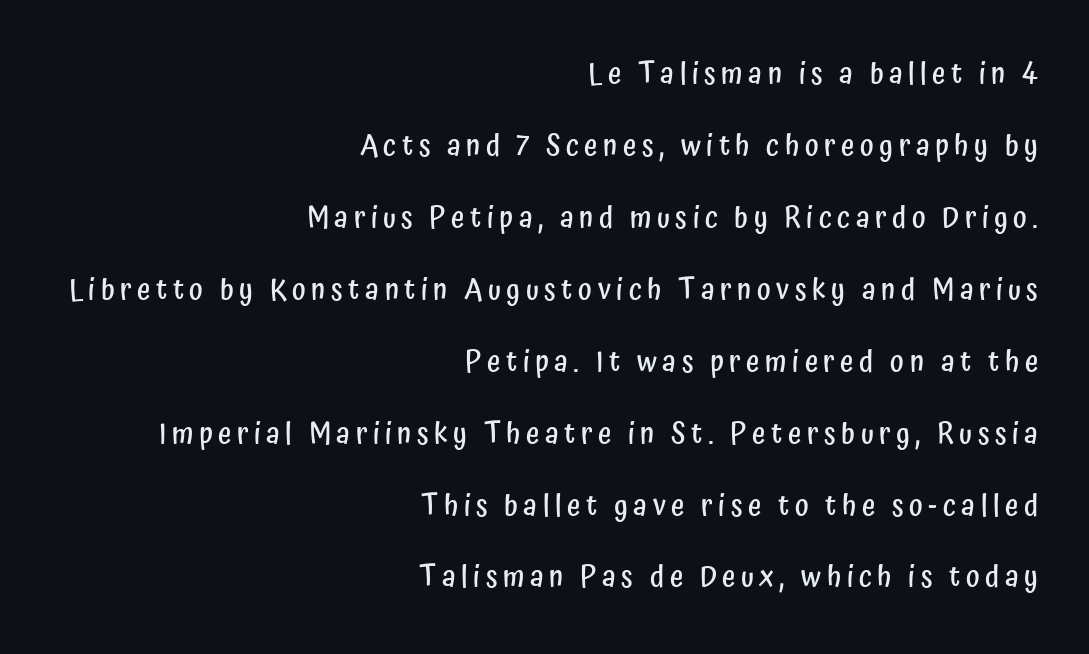
Q: Is the text bold? A: Semi-bold.
Q: Is the text italic (slanted)? A: No, it is upright.
Q: Is the typeface a serif or a sans-serif typeface? A: Sans-serif.
Q: Is the text underlined? A: No.
Q: How is the paragraph aligned? A: Right-aligned.
Q: Is the spacing between lines tight, normal or loose? A: Loose.
Q: Width (condensed, normal, or wide)? A: Condensed.
Q: Stroke contrast? A: Low.
Q: x-height? A: Medium.
Q: Monospaced? A: No.
